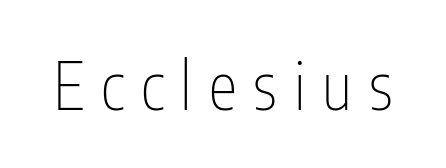
The image shows 65 px thin, condensed sans-serif type, upright; set unusually wide letter spacing (+0.26 em), not underlined; low stroke contrast and a medium x-height.
